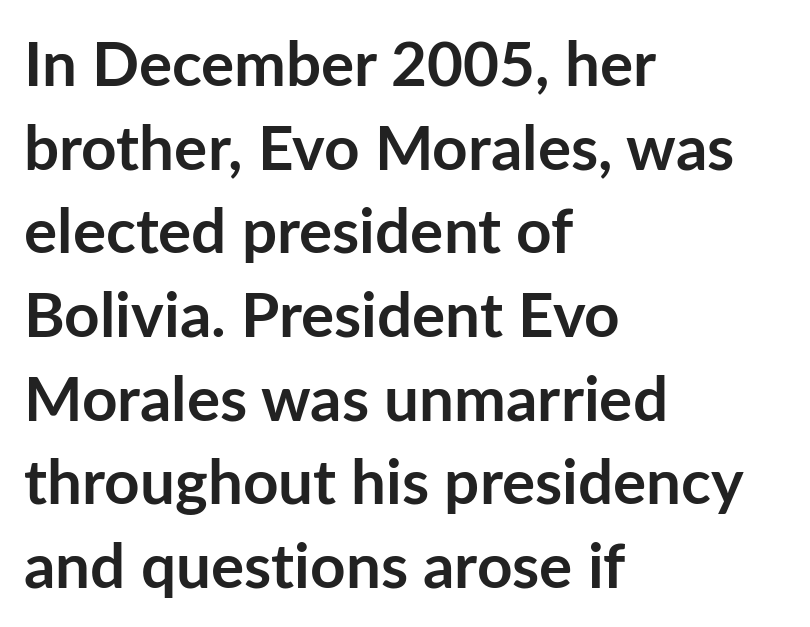
{"serif": "no", "italic": "no", "bold": "yes", "weight": "semibold", "width": "normal", "stroke_contrast": "low", "x_height": "medium", "monospaced": "no", "underline": "no", "align": "left", "line_spacing": "normal", "line_spacing_ratio": 1.35, "letter_spacing": "normal", "letter_spacing_em": 0.0, "glyph_px": 62}
